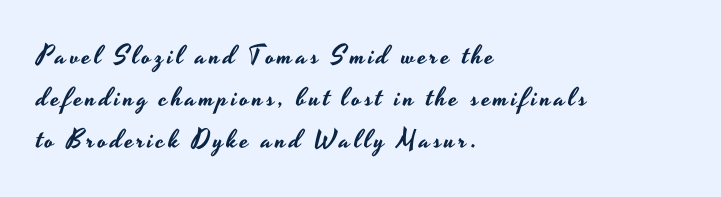
The foot of each line stays bare and open. Which margin do the lines hug? The left one — the right edge is uneven. The rows are spaced the way most documents space them.
